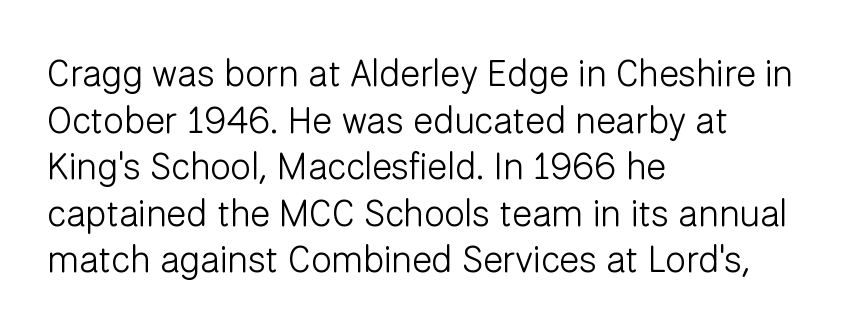
{"serif": "no", "italic": "no", "bold": "no", "weight": "light", "width": "normal", "stroke_contrast": "low", "x_height": "medium", "monospaced": "no", "underline": "no", "align": "left", "line_spacing": "normal", "line_spacing_ratio": 1.26, "letter_spacing": "normal", "letter_spacing_em": 0.0, "glyph_px": 37}
